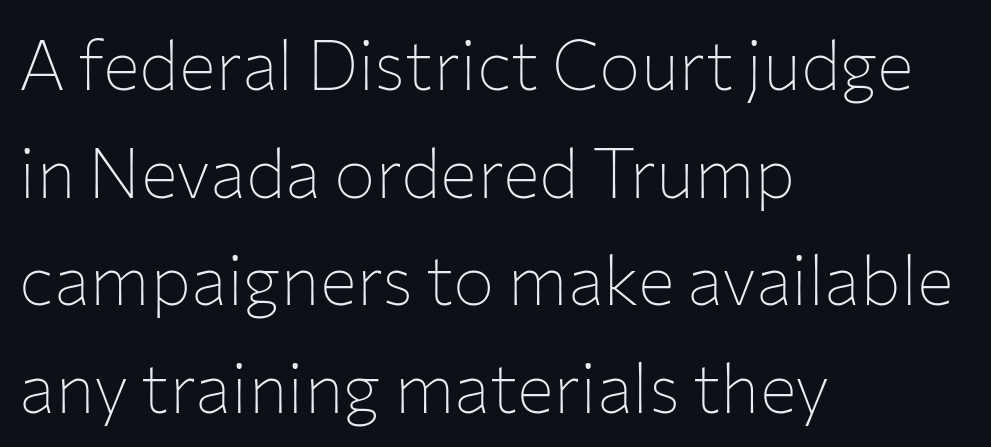
{"serif": "no", "italic": "no", "bold": "no", "weight": "thin", "width": "normal", "stroke_contrast": "low", "x_height": "medium", "monospaced": "no", "underline": "no", "align": "left", "line_spacing": "normal", "line_spacing_ratio": 1.56, "letter_spacing": "normal", "letter_spacing_em": 0.0, "glyph_px": 69}
